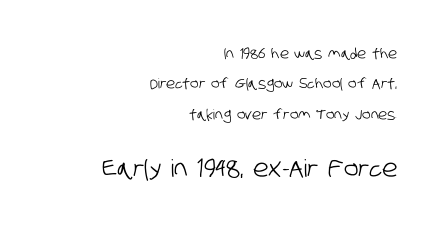
Line spacing here is loose. Which margin do the lines hug? The right one — the left edge is uneven. Characters follow at the spacing the type designer built in. The following chunk of copy outweighs the initial chunk in type size. No word sits above an underline.
